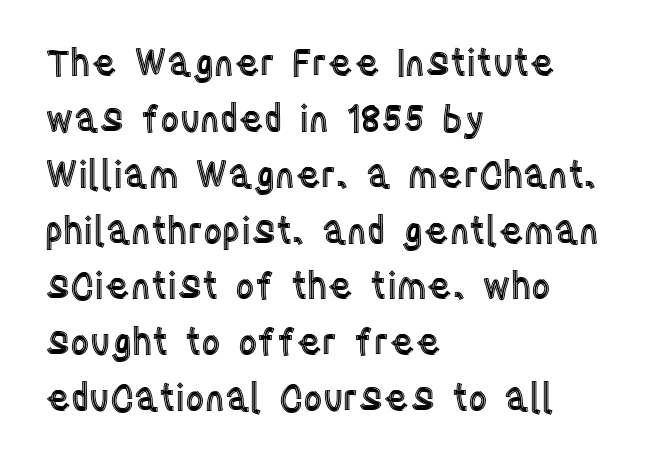
Q: Is the text italic (slanted)? A: No, it is upright.
Q: Is the text underlined? A: No.
Q: How is the paragraph aligned? A: Left-aligned.
Q: Is the spacing between letters normal or unusually wide? A: Normal.
Q: Is the spacing between lines tight, normal or loose? A: Normal.
Q: Width (condensed, normal, or wide)? A: Condensed.
Q: x-height? A: Large.
Q: Monospaced? A: No.
